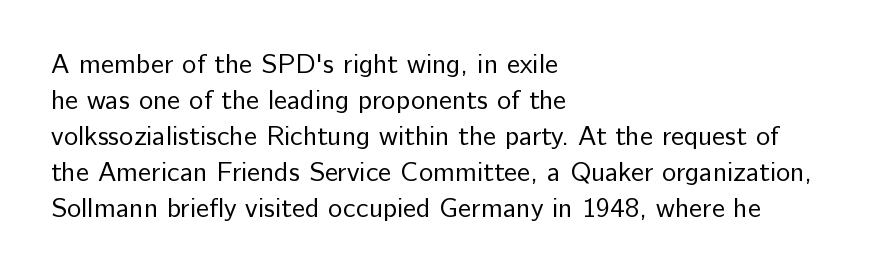
The image shows 27 px text type, upright; set left-aligned, normal line spacing (1.33x), normal letter spacing, not underlined.
